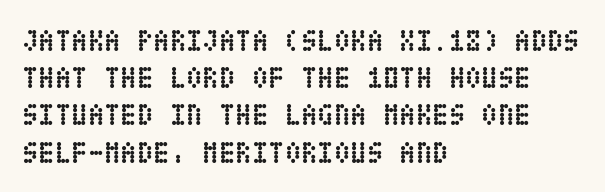
Q: Is the text bold? A: Yes.
Q: Is the text italic (slanted)? A: No, it is upright.
Q: Is the text underlined? A: No.
Q: How is the paragraph aligned? A: Left-aligned.
Q: Is the spacing between letters normal or unusually wide? A: Normal.
Q: Width (condensed, normal, or wide)? A: Condensed.
Q: Stroke contrast? A: Low.
Q: x-height? A: Large.
